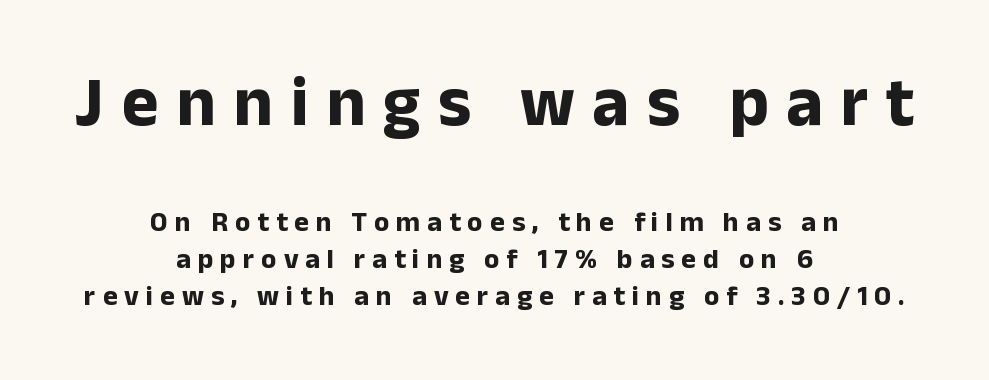
Letter spacing: wide. Heavy-handed strokes throughout: this text is bold. This sample has the flowing, uneven cadence of proportional lettering. The whitespace from short lines is split evenly between both sides.
